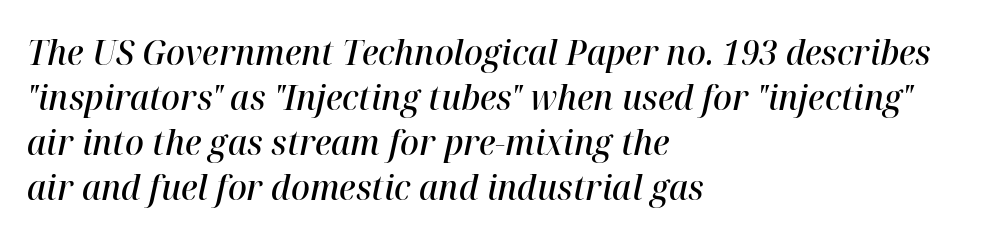
The image shows 35 px semibold type, italic (leaning right); set left-aligned, normal line spacing (1.29x), normal letter spacing, not underlined; high stroke contrast and a medium x-height.
